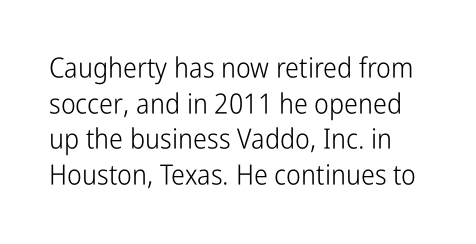
{"serif": "no", "italic": "no", "bold": "no", "weight": "light", "width": "condensed", "stroke_contrast": "low", "x_height": "medium", "monospaced": "no", "underline": "no", "line_spacing": "normal", "line_spacing_ratio": 1.27, "letter_spacing": "normal", "letter_spacing_em": 0.0, "glyph_px": 28}
